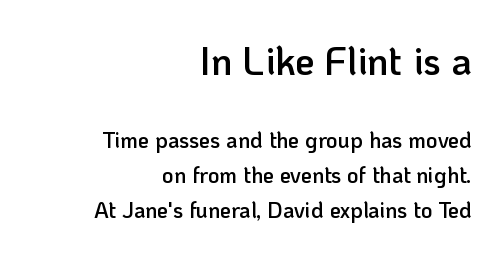
Q: Is the text bold? A: Semi-bold.
Q: Is the text italic (slanted)? A: No, it is upright.
Q: Is the typeface a serif or a sans-serif typeface? A: Sans-serif.
Q: Is the text underlined? A: No.
Q: How is the paragraph aligned? A: Right-aligned.
Q: Is the spacing between letters normal or unusually wide? A: Normal.
Q: Is the spacing between lines tight, normal or loose? A: Normal.
Q: Which block of text is set in a larger size, the first (top) or the second (bottom)? A: The first (top) one.
Q: Width (condensed, normal, or wide)? A: Normal.
Q: Stroke contrast? A: Low.
Q: x-height? A: Medium.
Q: Monospaced? A: No.
